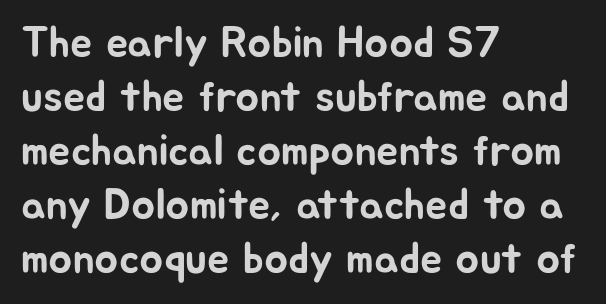
Each word holds together tightly as a unit, with standard inter-letter gaps. Each row of text sits above clean, open space. Italic? Not at all — the glyphs are vertical. Alignment: flush left. The font family rendered here belongs to the sans-serif group.
